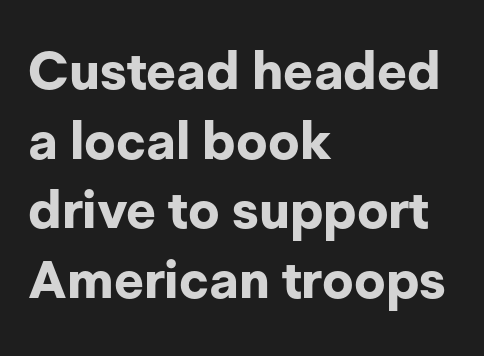
The lines in this sample share a left origin and differ only in where they stop. Type style note: lacks serifs. Honestly, the row spacing looks completely unremarkable. Nope, not italic — everything's standing straight. This rendering leaves character spacing at its baseline value.
